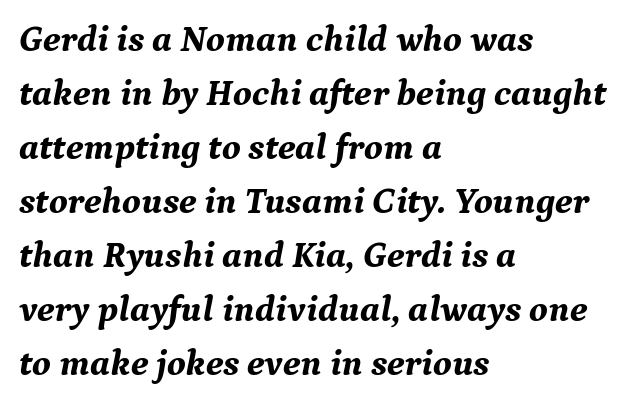
{"serif": "yes", "italic": "yes", "lean": "right", "slant_degrees": 9, "bold": "yes", "weight": "bold", "width": "normal", "stroke_contrast": "medium", "x_height": "medium", "monospaced": "no", "underline": "no", "align": "left", "line_spacing": "normal", "line_spacing_ratio": 1.46, "letter_spacing": "normal", "letter_spacing_em": 0.0, "glyph_px": 37}
